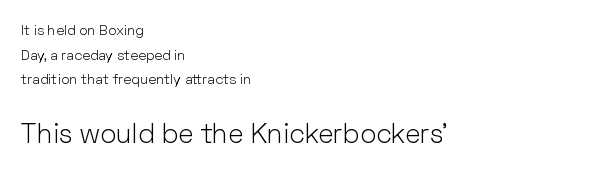
Look at the glyph heights: the lower group is clearly the bigger setting. The passage shown is not underscored anywhere. The paragraph has a hard left edge and a soft right edge. Weight class: somewhere from thin through regular. Observe the ordinary spacing: letters are neighbours, not strangers. This is the regular roman posture of the typeface.
